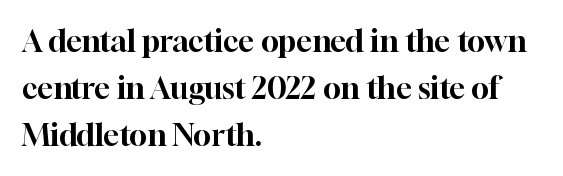
{"serif": "yes", "italic": "no", "width": "normal", "stroke_contrast": "high", "x_height": "medium", "monospaced": "no", "underline": "no", "align": "left", "line_spacing": "normal", "line_spacing_ratio": 1.57, "letter_spacing": "normal", "letter_spacing_em": 0.0, "glyph_px": 30}
